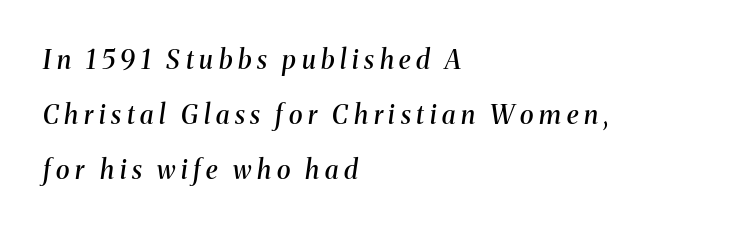
Q: Is the text bold? A: Semi-bold.
Q: Is the text italic (slanted)? A: Yes, it leans right by about 8 degrees.
Q: Is the text underlined? A: No.
Q: How is the paragraph aligned? A: Left-aligned.
Q: Is the spacing between letters normal or unusually wide? A: Unusually wide.
Q: Is the spacing between lines tight, normal or loose? A: Loose.
